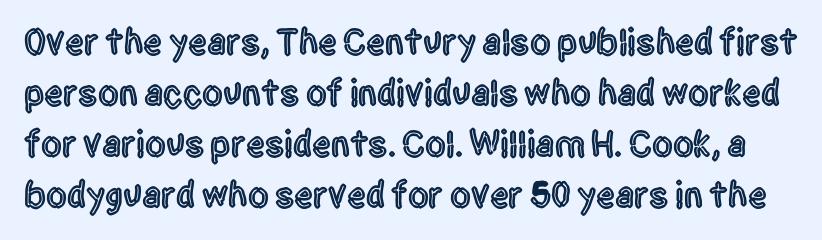
Style check: upright. The letters advance in unequal steps, a hallmark of proportional type. Note: no serifs on the glyphs. The letters sit at their default tracking, neither squeezed nor spread. Each row of text sits above clean, open space. The space between consecutive lines is moderate.
